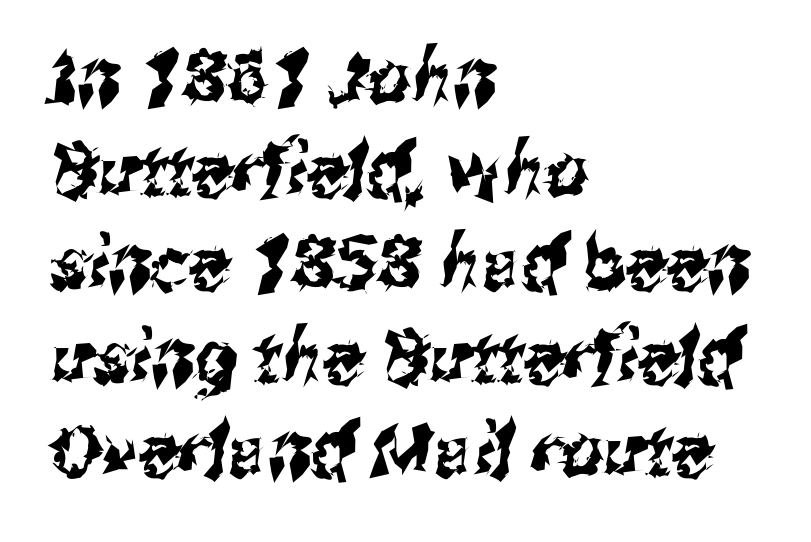
The compositor pushed each line to the left boundary. The passage shown stacks its lines at a standard gap. Check the space under the baseline: it is left empty. Do the characters align in a grid? No, the font is proportional. The glyphs in this specimen are sans serif.
